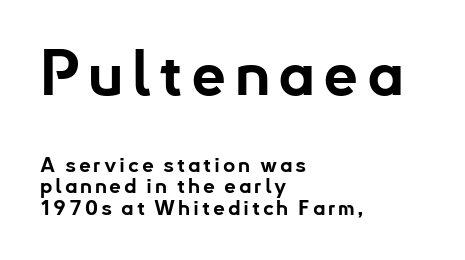
{"serif": "no", "italic": "no", "bold": "yes", "weight": "bold", "width": "normal", "stroke_contrast": "low", "x_height": "small", "monospaced": "no", "underline": "no", "align": "left", "line_spacing": "tight", "line_spacing_ratio": 1.02, "larger_block": "first", "size_ratio": 2.95, "glyph_px": 62}
